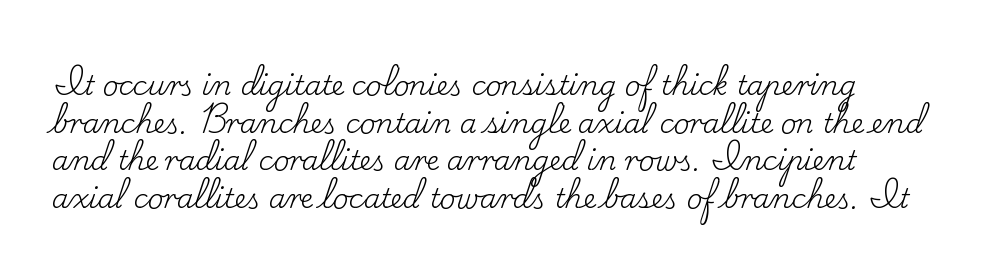
Anything drawn beneath the words? Only blank space. The space between consecutive lines is moderate. Nothing heavy about these letters — not bold at all.
